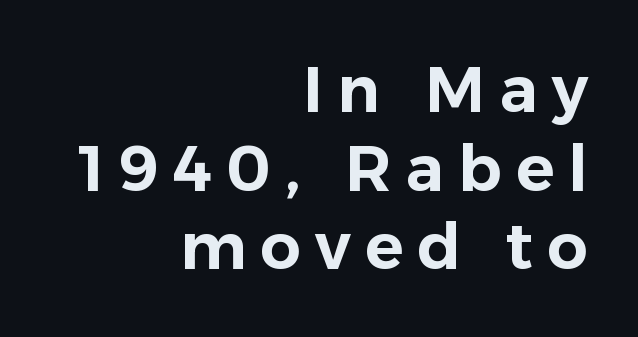
{"serif": "no", "italic": "no", "width": "normal", "stroke_contrast": "low", "x_height": "medium", "monospaced": "no", "underline": "no", "align": "right", "line_spacing_ratio": 1.23, "letter_spacing": "wide", "letter_spacing_em": 0.22, "glyph_px": 64}
